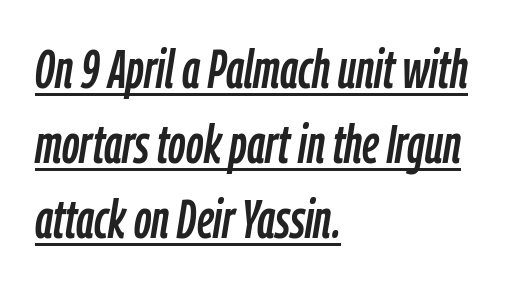
The image shows 54 px condensed type, italic (leaning right); set left-aligned, normal line spacing (1.39x), normal letter spacing, underlined; low stroke contrast and a medium x-height.
